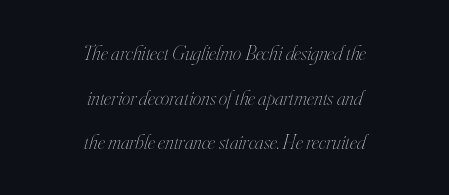
{"italic": "yes", "lean": "right", "slant_degrees": 16, "bold": "no", "underline": "no", "align": "center", "line_spacing": "loose", "line_spacing_ratio": 2.12, "letter_spacing": "normal", "letter_spacing_em": 0.0, "glyph_px": 21}
